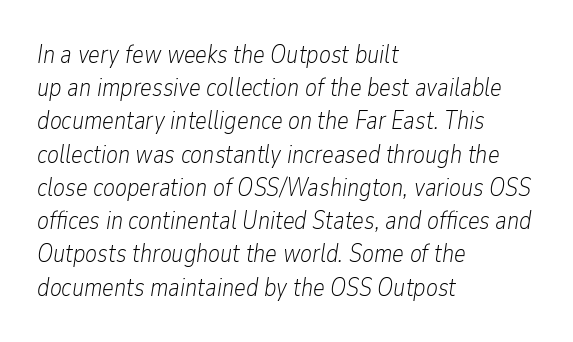
Successive baselines arrive at the customary interval. Looking at the ascenders, they clearly lean. Typeset ragged right — the left edge is the straight one. Has an underline been added? It has not. Here the glyphs are tracked normally, forming tight word shapes.
